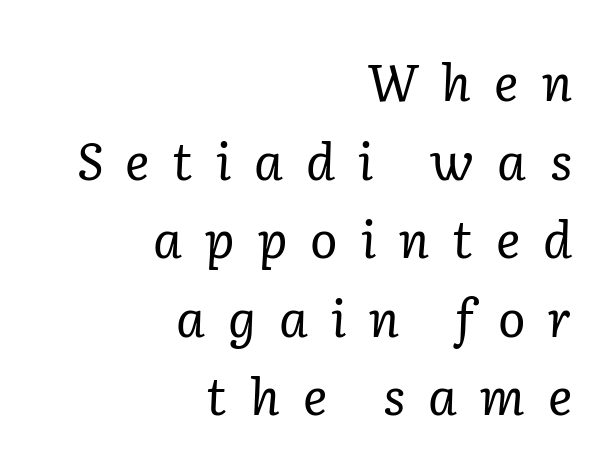
The image shows 51 px regular-weight serif type, italic (leaning right); set right-aligned, normal line spacing (1.54x), unusually wide letter spacing (+0.45 em), not underlined; low stroke contrast and a medium x-height.
